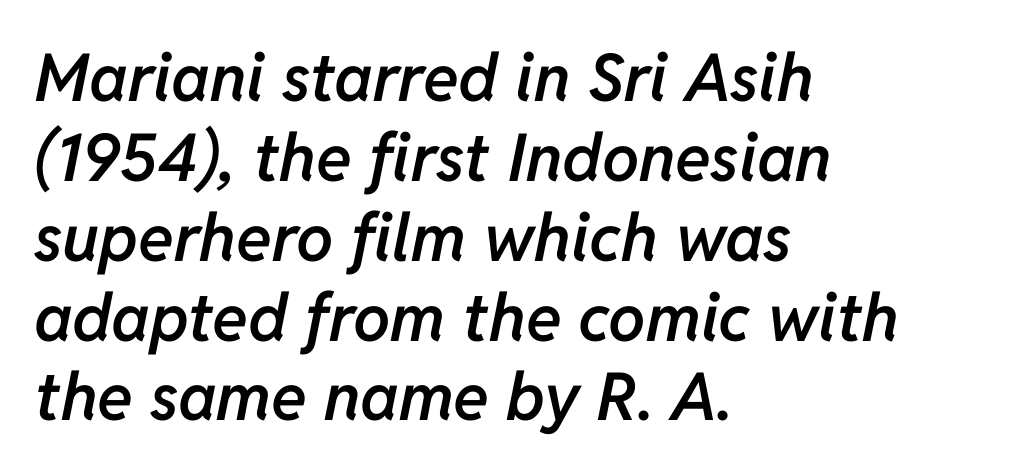
Type without underlining. The rendering uses natural spacing where letterforms have individual widths. Is the block centered? No — it sits flush against the left margin. A somewhat darkened texture: the type is semibold rather than bold. Students, note that the glyphs here touch the page at normal intervals. Emphasis-style slanted type is in use.
